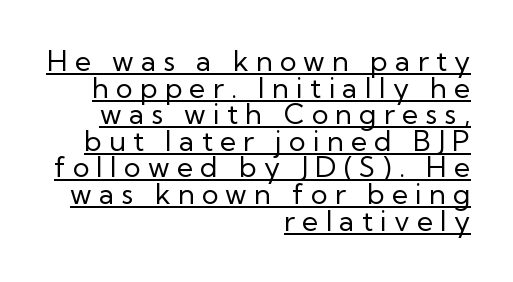
Q: Is the text bold? A: No.
Q: Is the text italic (slanted)? A: No, it is upright.
Q: Is the typeface a serif or a sans-serif typeface? A: Sans-serif.
Q: Is the text underlined? A: Yes.
Q: How is the paragraph aligned? A: Right-aligned.
Q: Is the spacing between letters normal or unusually wide? A: Unusually wide.
Q: Is the spacing between lines tight, normal or loose? A: Tight.
Q: Width (condensed, normal, or wide)? A: Normal.
Q: Stroke contrast? A: Low.
Q: x-height? A: Medium.
Q: Monospaced? A: No.
